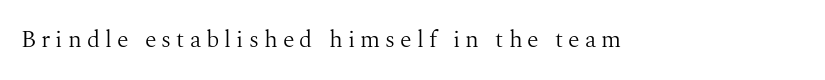
Q: Is the text bold? A: No.
Q: Is the text italic (slanted)? A: No, it is upright.
Q: Is the text underlined? A: No.
Q: Is the spacing between letters normal or unusually wide? A: Unusually wide.
